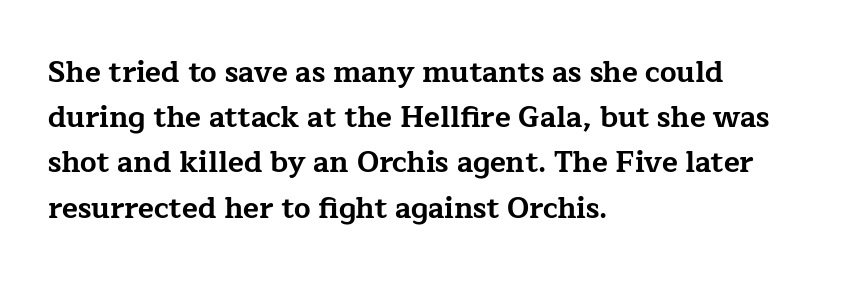
Q: Is the text bold? A: Yes.
Q: Is the text italic (slanted)? A: No, it is upright.
Q: Is the typeface a serif or a sans-serif typeface? A: Serif.
Q: Is the text underlined? A: No.
Q: How is the paragraph aligned? A: Left-aligned.
Q: Is the spacing between letters normal or unusually wide? A: Normal.
Q: Is the spacing between lines tight, normal or loose? A: Normal.
Q: Width (condensed, normal, or wide)? A: Wide.
Q: Stroke contrast? A: Low.
Q: x-height? A: Medium.
Q: Monospaced? A: No.
